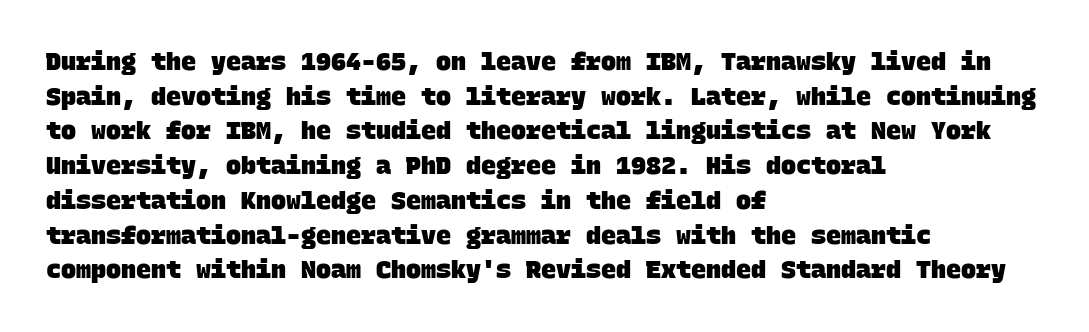
{"bold": "yes", "underline": "no", "align": "left", "line_spacing": "normal", "line_spacing_ratio": 1.39, "letter_spacing": "normal", "letter_spacing_em": 0.0, "glyph_px": 25}
